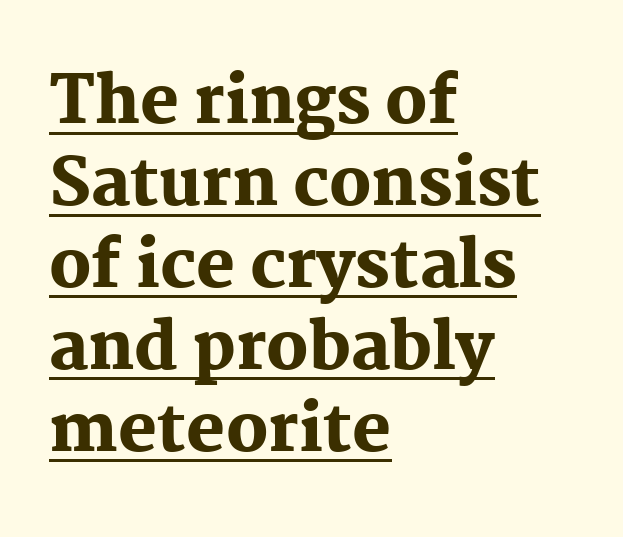
I'd describe the lettering as bold — thick and assertive. This rendering uses left alignment, leaving the right contour irregular. You can tell it's not italic because the verticals are truly vertical. Is the letter spacing exaggerated? No — it looks like the ordinary default.
